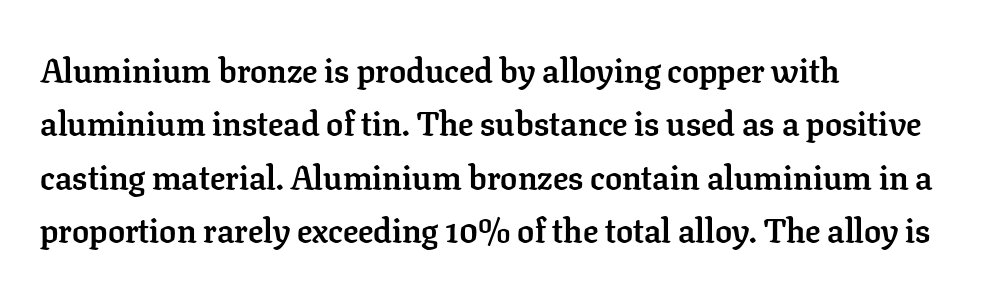
The image shows 34 px semibold serif type, upright; set left-aligned, normal line spacing (1.57x), normal letter spacing, not underlined; low stroke contrast and a medium x-height.
